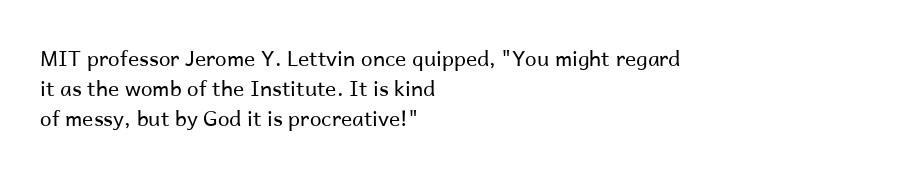
{"italic": "no", "bold": "no", "underline": "no", "align": "left", "line_spacing": "normal", "line_spacing_ratio": 1.44, "letter_spacing": "normal", "letter_spacing_em": 0.0, "glyph_px": 21}
